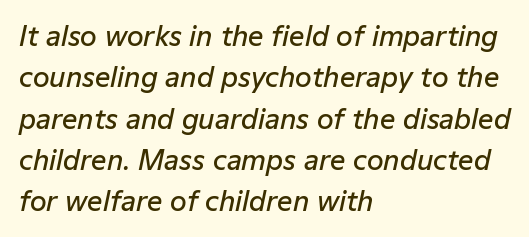
Q: Is the text bold? A: Semi-bold.
Q: Is the text italic (slanted)? A: Yes, it leans right by about 12 degrees.
Q: Is the text underlined? A: No.
Q: How is the paragraph aligned? A: Left-aligned.
Q: Is the spacing between letters normal or unusually wide? A: Normal.
Q: Is the spacing between lines tight, normal or loose? A: Normal.
